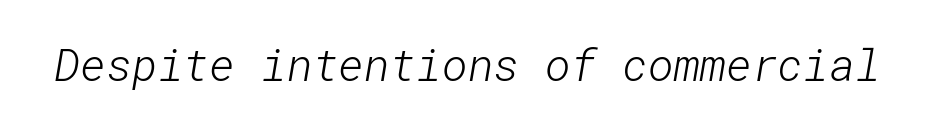
Q: Is the text bold? A: No.
Q: Is the typeface a serif or a sans-serif typeface? A: Sans-serif.
Q: Is the text underlined? A: No.
Q: Is the spacing between letters normal or unusually wide? A: Normal.
Q: Width (condensed, normal, or wide)? A: Normal.
Q: Stroke contrast? A: Low.
Q: x-height? A: Medium.
